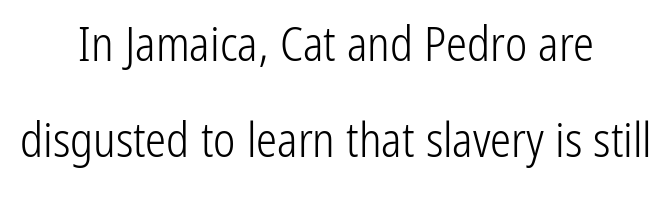
Q: Is the text bold? A: No.
Q: Is the text italic (slanted)? A: No, it is upright.
Q: Is the typeface a serif or a sans-serif typeface? A: Sans-serif.
Q: Is the text underlined? A: No.
Q: How is the paragraph aligned? A: Centered.
Q: Is the spacing between letters normal or unusually wide? A: Normal.
Q: Is the spacing between lines tight, normal or loose? A: Loose.
Q: Width (condensed, normal, or wide)? A: Condensed.
Q: Stroke contrast? A: Low.
Q: x-height? A: Medium.
Q: Monospaced? A: No.
